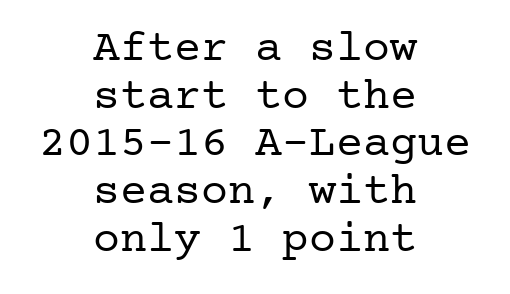
The image shows 45 px regular-weight serif type, upright; set centered, tight line spacing (1.06x), normal letter spacing, not underlined; low stroke contrast and a medium x-height.
